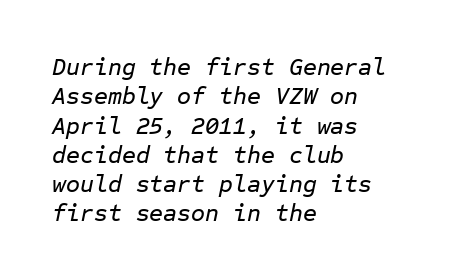
The image shows 24 px text type, italic (leaning right); set left-aligned, line spacing 1.22x, normal letter spacing, not underlined.
